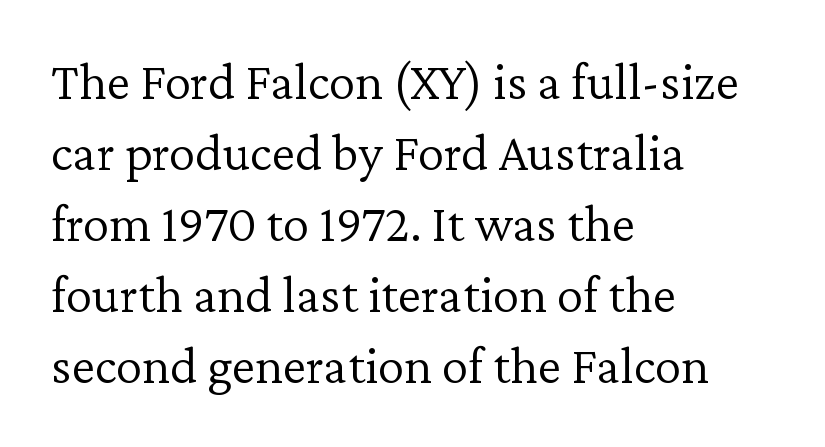
Q: Is the text bold? A: No.
Q: Is the text italic (slanted)? A: No, it is upright.
Q: Is the typeface a serif or a sans-serif typeface? A: Serif.
Q: Is the text underlined? A: No.
Q: How is the paragraph aligned? A: Left-aligned.
Q: Is the spacing between letters normal or unusually wide? A: Normal.
Q: Is the spacing between lines tight, normal or loose? A: Normal.
Q: Width (condensed, normal, or wide)? A: Normal.
Q: Stroke contrast? A: Low.
Q: x-height? A: Medium.
Q: Monospaced? A: No.
